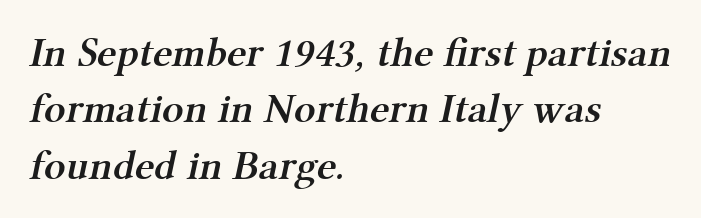
Q: Is the text bold? A: Semi-bold.
Q: Is the typeface a serif or a sans-serif typeface? A: Serif.
Q: Is the text underlined? A: No.
Q: How is the paragraph aligned? A: Left-aligned.
Q: Is the spacing between letters normal or unusually wide? A: Normal.
Q: Is the spacing between lines tight, normal or loose? A: Normal.
Q: Width (condensed, normal, or wide)? A: Normal.
Q: Stroke contrast? A: Medium.
Q: x-height? A: Medium.
Q: Monospaced? A: No.
